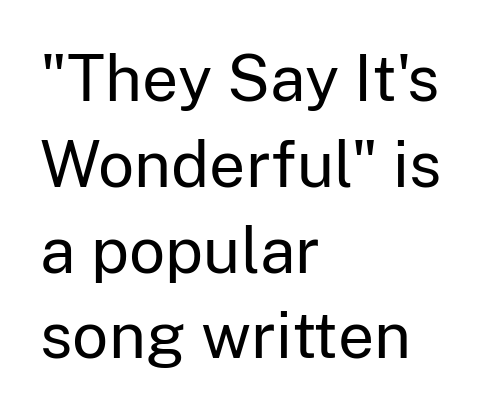
{"serif": "no", "italic": "no", "bold": "no", "weight": "regular", "width": "normal", "stroke_contrast": "low", "x_height": "medium", "monospaced": "no", "underline": "no", "align": "left", "line_spacing": "normal", "line_spacing_ratio": 1.34, "letter_spacing": "normal", "letter_spacing_em": 0.0, "glyph_px": 64}
